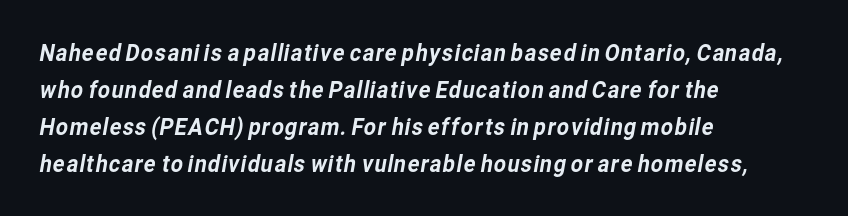
The image shows 24 px text type; set left-aligned, normal line spacing (1.54x), normal letter spacing, not underlined.
